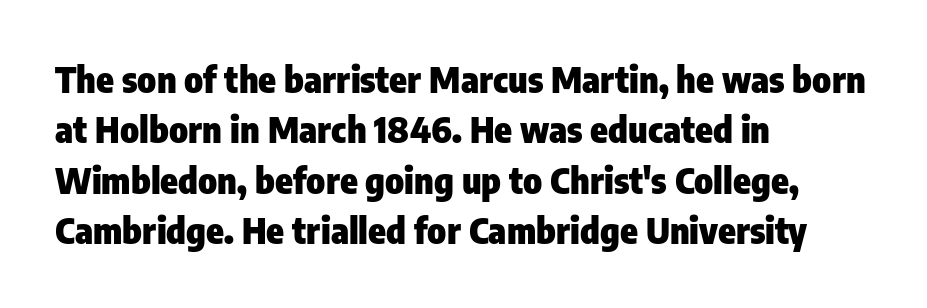
The image shows 36 px heavy, condensed sans-serif type, upright; set left-aligned, normal line spacing (1.4x), normal letter spacing, not underlined; low stroke contrast and a medium x-height.
